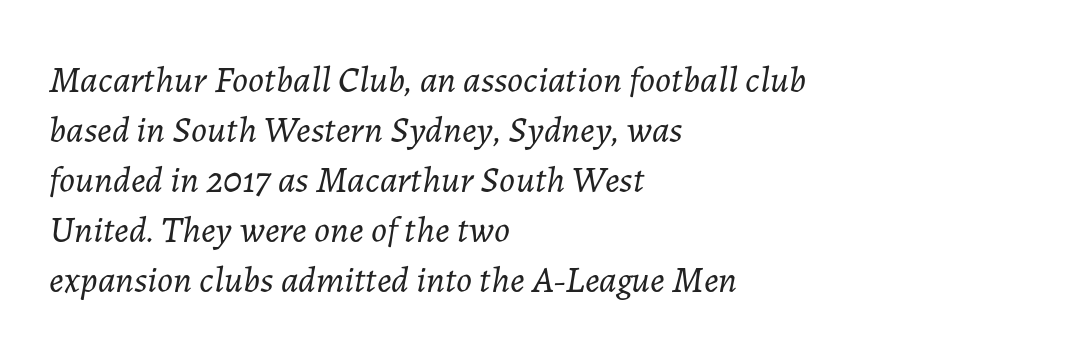
{"italic": "yes", "lean": "right", "slant_degrees": 7, "bold": "no", "weight": "light", "width": "normal", "stroke_contrast": "low", "x_height": "medium", "monospaced": "no", "underline": "no", "align": "left", "line_spacing": "normal", "line_spacing_ratio": 1.35, "letter_spacing": "normal", "letter_spacing_em": 0.0, "glyph_px": 37}
